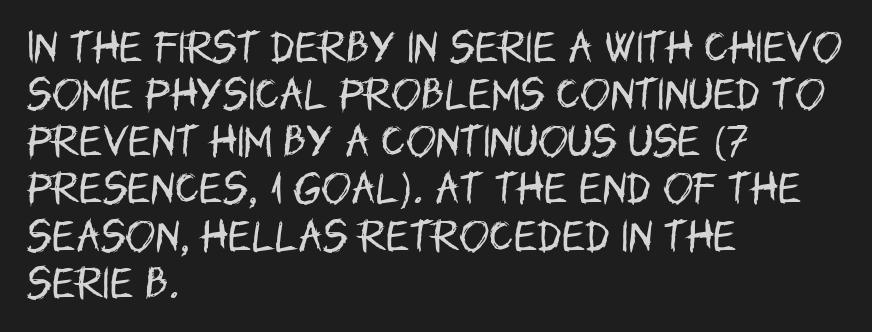
No extra ink here — the face is not bold. The letters stand upright; this is a roman face. If you drew a ruler down the left edge, every line would touch it. A typesetter would call this proportional, since set widths differ per character. Bare-footed words on every line.
